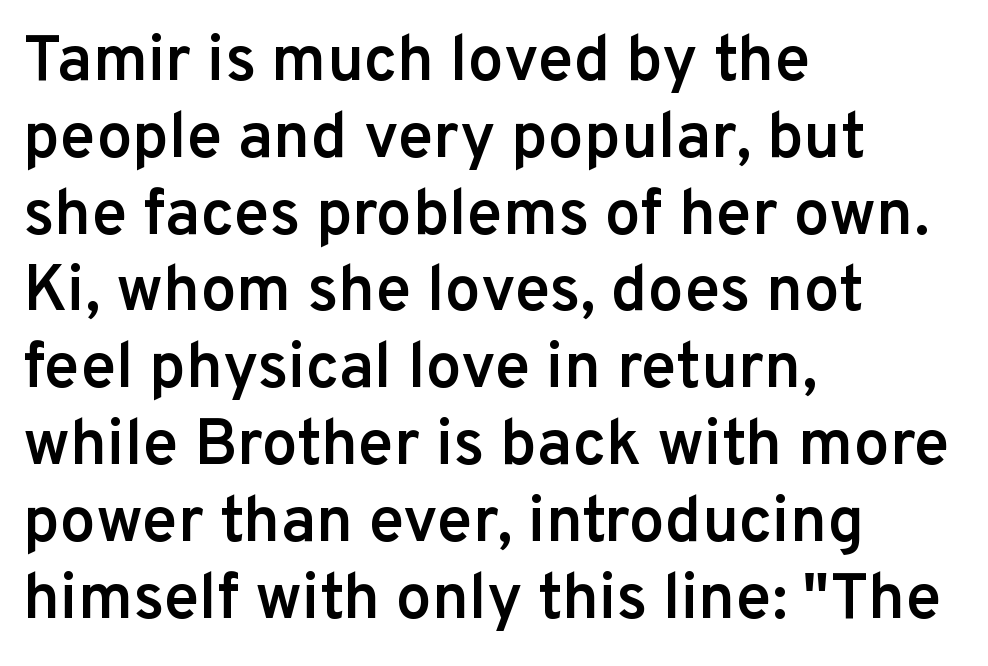
{"serif": "no", "italic": "no", "bold": "semi", "weight": "semibold", "width": "normal", "stroke_contrast": "low", "x_height": "medium", "monospaced": "no", "underline": "no", "align": "left", "line_spacing_ratio": 1.2, "letter_spacing": "normal", "letter_spacing_em": 0.0, "glyph_px": 64}
